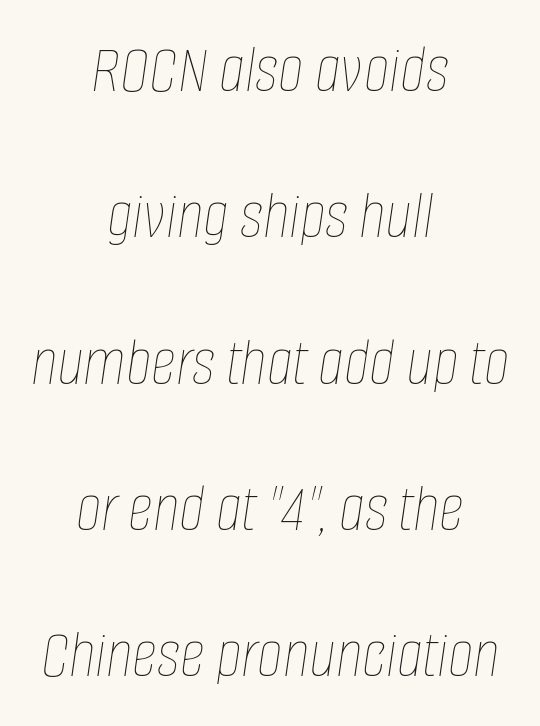
The image shows 70 px thin, condensed type, italic (leaning right); set centered, loose line spacing (2.09x), normal letter spacing, not underlined; low stroke contrast and a large x-height.
